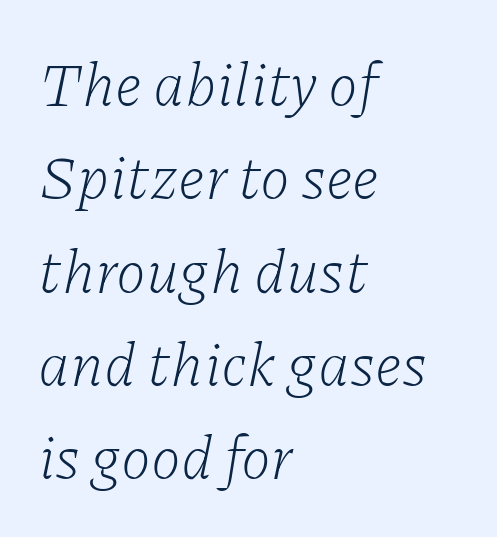
{"serif": "yes", "italic": "yes", "lean": "right", "slant_degrees": 11, "bold": "no", "weight": "light", "width": "normal", "stroke_contrast": "low", "x_height": "medium", "monospaced": "no", "underline": "no", "align": "left", "line_spacing": "normal", "line_spacing_ratio": 1.53, "letter_spacing": "normal", "letter_spacing_em": 0.0, "glyph_px": 61}
